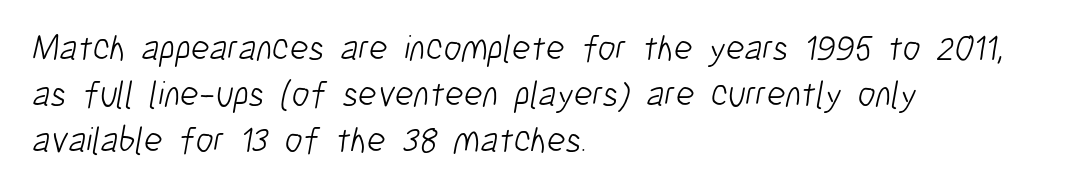
Reading down the block, your eye returns to a fixed left position each line. Words appear dense and cohesive because spacing is normal. Is the stroke heavy? The answer is a plain regular-or-lighter. The glyphs are unaccompanied by any horizontal stroke below them. The designer went with a sans here, leaving each stem footless. Line spacing here is normal.
